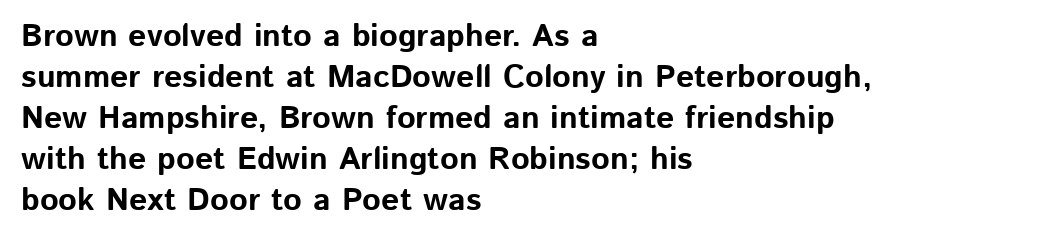
{"serif": "no", "italic": "no", "bold": "yes", "weight": "bold", "width": "normal", "stroke_contrast": "low", "x_height": "medium", "monospaced": "no", "underline": "no", "align": "left", "line_spacing": "normal", "line_spacing_ratio": 1.28, "letter_spacing": "normal", "letter_spacing_em": 0.0, "glyph_px": 32}
